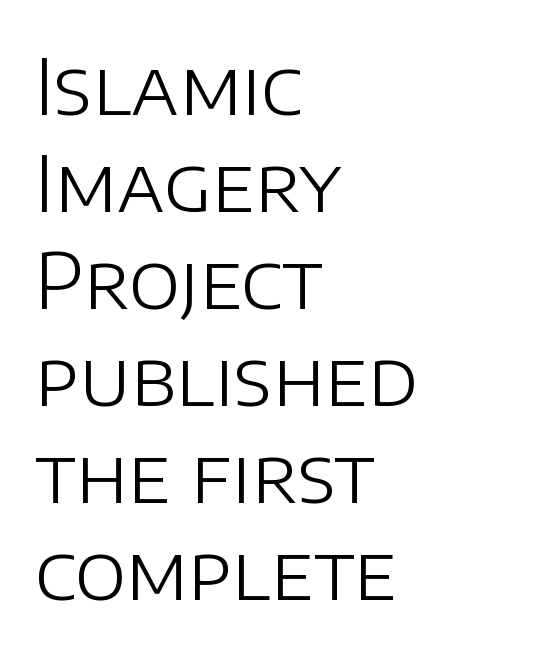
The image shows 77 px light sans-serif type, upright; set left-aligned, normal line spacing (1.26x), normal letter spacing, not underlined; low stroke contrast and a large x-height.
